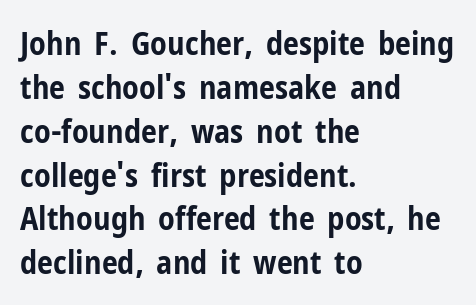
{"serif": "no", "italic": "no", "bold": "yes", "weight": "bold", "width": "condensed", "stroke_contrast": "low", "x_height": "medium", "monospaced": "no", "underline": "no", "align": "left", "line_spacing": "normal", "line_spacing_ratio": 1.37, "letter_spacing": "normal", "letter_spacing_em": 0.0, "glyph_px": 32}
